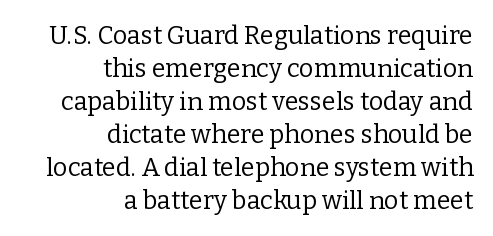
{"italic": "no", "bold": "no", "underline": "no", "align": "right", "line_spacing": "normal", "line_spacing_ratio": 1.32, "letter_spacing": "normal", "letter_spacing_em": 0.0, "glyph_px": 25}
